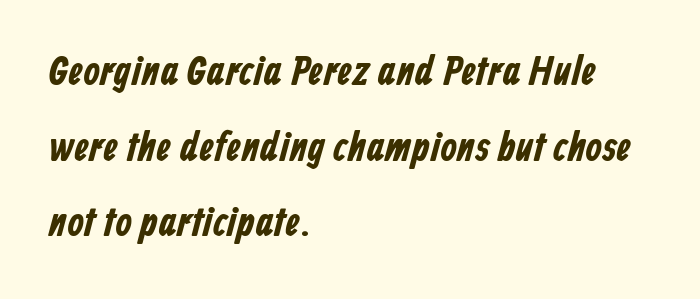
{"serif": "no", "width": "condensed", "stroke_contrast": "low", "x_height": "medium", "monospaced": "no", "underline": "no", "align": "left", "line_spacing_ratio": 1.8, "letter_spacing": "normal", "letter_spacing_em": 0.0, "glyph_px": 42}
